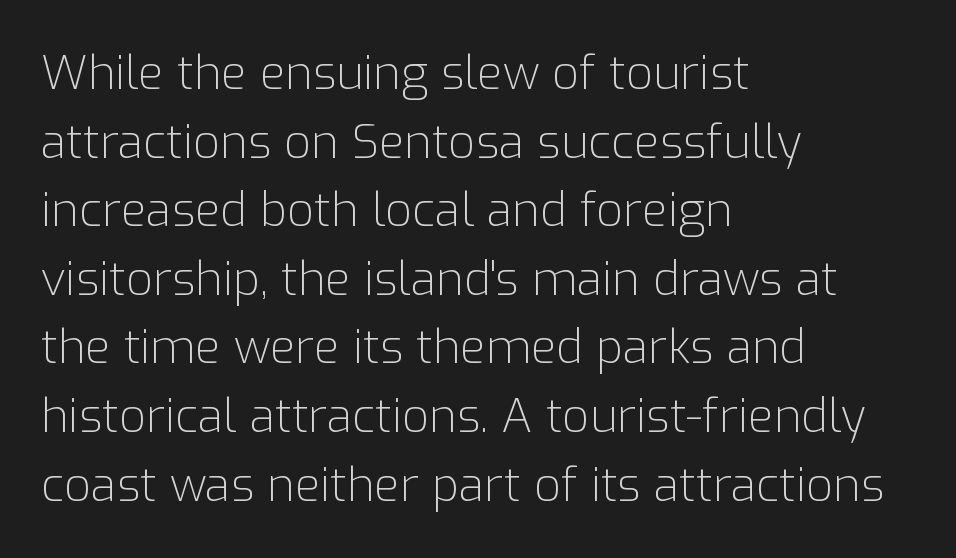
Between one letter and the next there's only the usual sliver of space. If you drew a line through each stem, it would be perfectly vertical. You could not count columns in this text — the font is proportionally spaced. Quick note: underline off.
